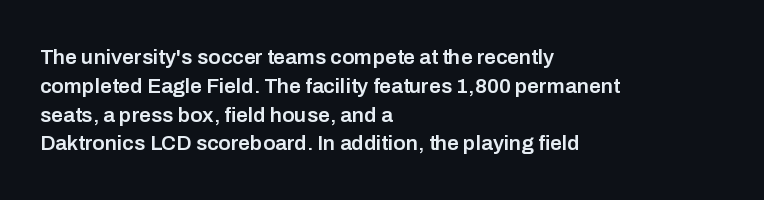
The image shows 21 px text type, upright; set left-aligned, normal line spacing (1.37x), normal letter spacing, not underlined.
